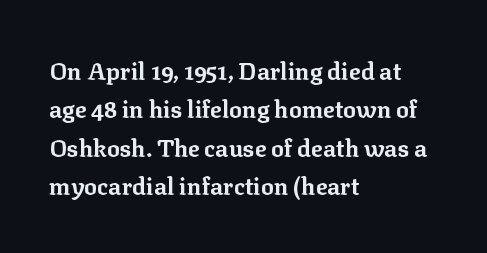
{"italic": "no", "bold": "yes", "underline": "no", "align": "left", "line_spacing": "normal", "line_spacing_ratio": 1.6, "letter_spacing": "normal", "letter_spacing_em": 0.0, "glyph_px": 24}
